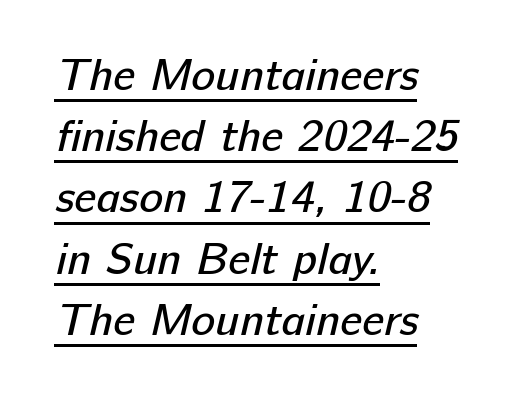
{"serif": "no", "bold": "no", "weight": "regular", "width": "normal", "stroke_contrast": "low", "x_height": "medium", "monospaced": "no", "underline": "yes", "align": "left", "line_spacing": "normal", "line_spacing_ratio": 1.36, "letter_spacing": "normal", "letter_spacing_em": 0.0, "glyph_px": 45}
